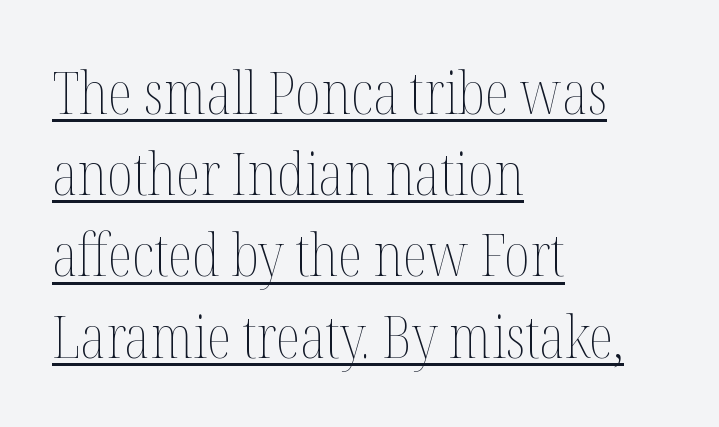
Q: Is the text bold? A: No.
Q: Is the text italic (slanted)? A: No, it is upright.
Q: Is the text underlined? A: Yes.
Q: How is the paragraph aligned? A: Left-aligned.
Q: Is the spacing between letters normal or unusually wide? A: Normal.
Q: Is the spacing between lines tight, normal or loose? A: Normal.
Q: Width (condensed, normal, or wide)? A: Condensed.
Q: Stroke contrast? A: Medium.
Q: x-height? A: Medium.
Q: Monospaced? A: No.
